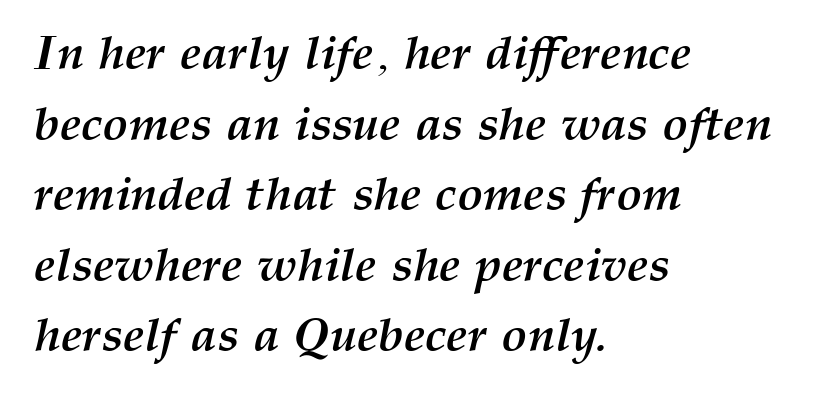
This sample has the flowing, uneven cadence of proportional lettering. Is there much room between lines? A standard amount, neither cramped nor airy. Each row of text sits above clean, open space. Plenty of ink on the page — the face is bold. The letters are slanted; this is an italic face. Caption: standard tracking, unaltered.
